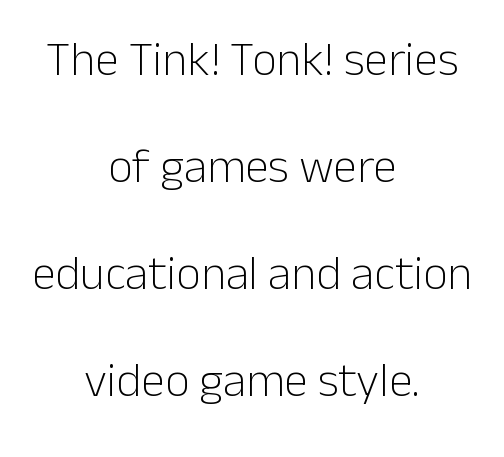
{"serif": "no", "italic": "no", "bold": "no", "weight": "light", "width": "normal", "stroke_contrast": "low", "x_height": "medium", "monospaced": "no", "underline": "no", "align": "center", "line_spacing": "loose", "line_spacing_ratio": 2.23, "letter_spacing": "normal", "letter_spacing_em": 0.0, "glyph_px": 48}
